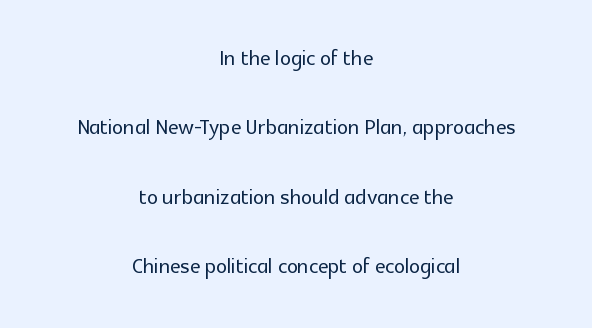
{"serif": "no", "italic": "no", "width": "normal", "x_height": "medium", "monospaced": "no", "underline": "no", "align": "center", "line_spacing": "loose", "line_spacing_ratio": 2.48, "letter_spacing": "normal", "letter_spacing_em": 0.0, "glyph_px": 28}
